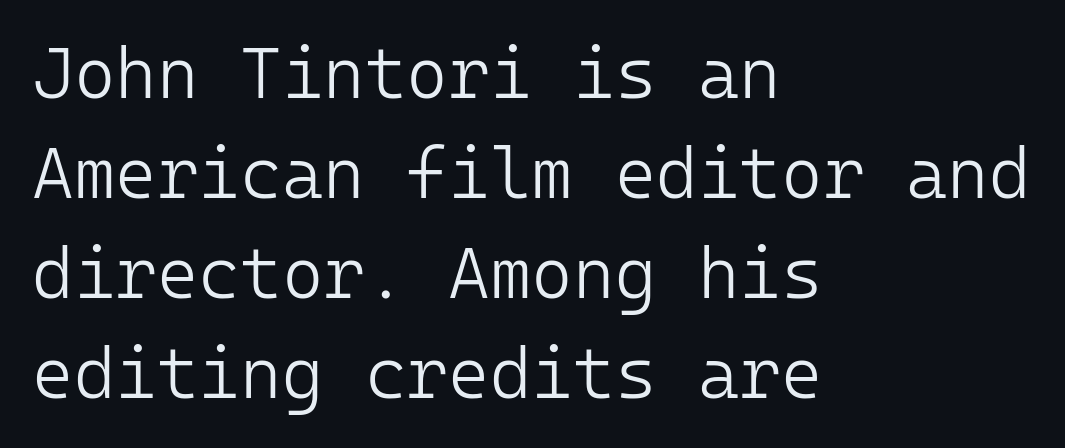
{"serif": "no", "italic": "no", "bold": "no", "weight": "light", "width": "normal", "stroke_contrast": "low", "x_height": "medium", "monospaced": "yes", "underline": "no", "align": "left", "line_spacing": "normal", "line_spacing_ratio": 1.41, "letter_spacing": "normal", "letter_spacing_em": 0.0, "glyph_px": 71}
